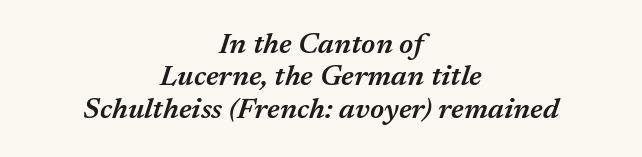
{"italic": "yes", "lean": "right", "slant_degrees": 17, "bold": "semi", "weight": "semibold", "width": "normal", "stroke_contrast": "medium", "x_height": "medium", "monospaced": "no", "underline": "no", "align": "center", "line_spacing": "tight", "line_spacing_ratio": 1.12, "letter_spacing": "normal", "letter_spacing_em": 0.0, "glyph_px": 29}
